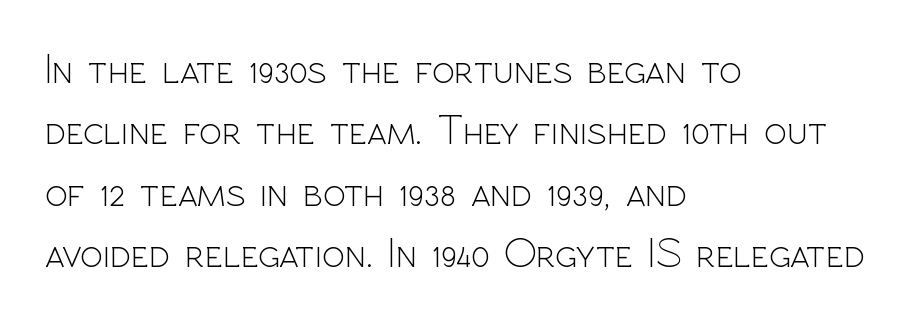
The image shows 42 px light sans-serif type, upright; set left-aligned, normal line spacing (1.46x), normal letter spacing, not underlined; a medium x-height.
